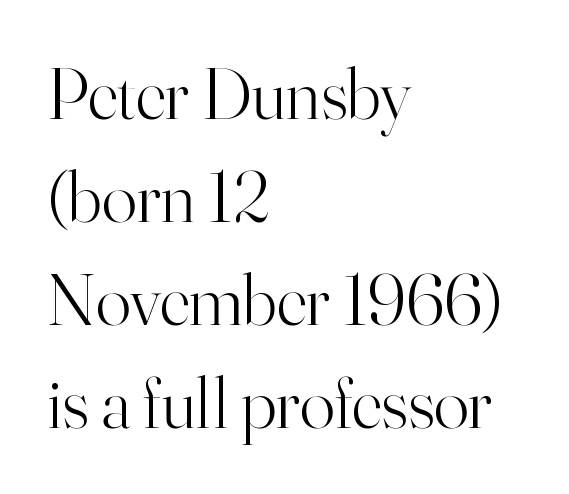
The weight tops out at a normal text grade. The letters advance in unequal steps, a hallmark of proportional type. In terms of letterform style, serifs are clearly present. A typesetter would call this zero additional tracking.
